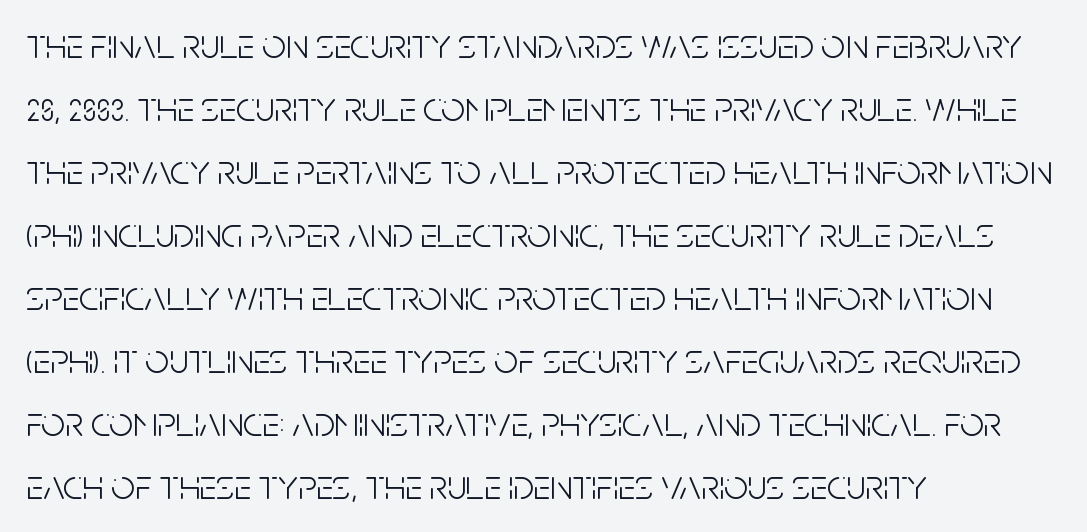
The image shows 42 px light, condensed sans-serif type, upright; set left-aligned, normal line spacing (1.5x), normal letter spacing, not underlined; low stroke contrast and a large x-height.
